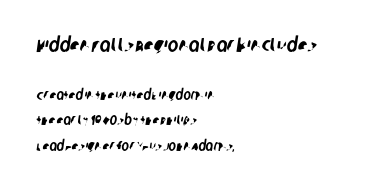
Layout note: lines flush left. Characters follow at the spacing the type designer built in. Decoration check: the copy has no underline. Size contrast runs from large at the top to small at the bottom.
